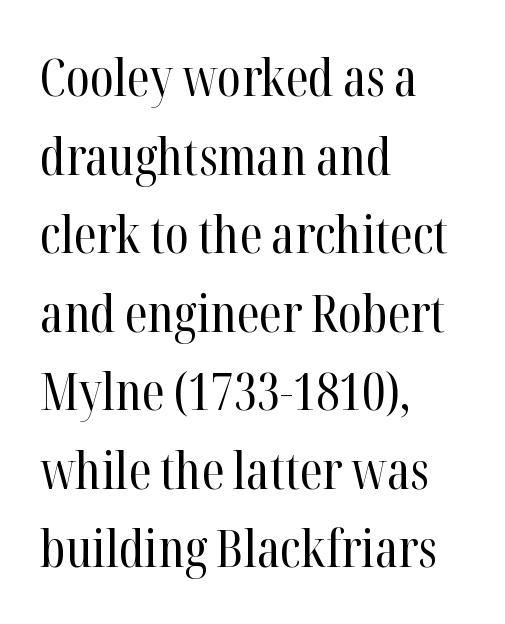
Nothing unusual about the tracking: characters are spaced as the font intends. Words float on clear page, feet unadorned. Caption: multi-line text, flush left, ragged right. Leading matches the norm, producing a regular column. Looks like regular typesetting: each glyph gets only the width it needs. The font sits on the lighter half of the weight spectrum, regular included.
